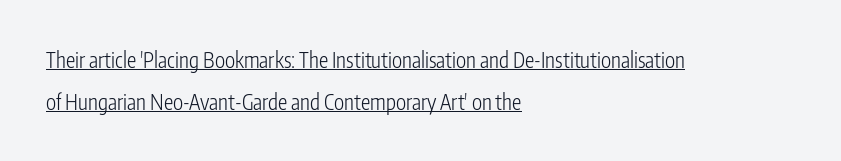
The image shows 21 px text type, upright; set left-aligned, loose line spacing (2.0x), normal letter spacing, underlined.
